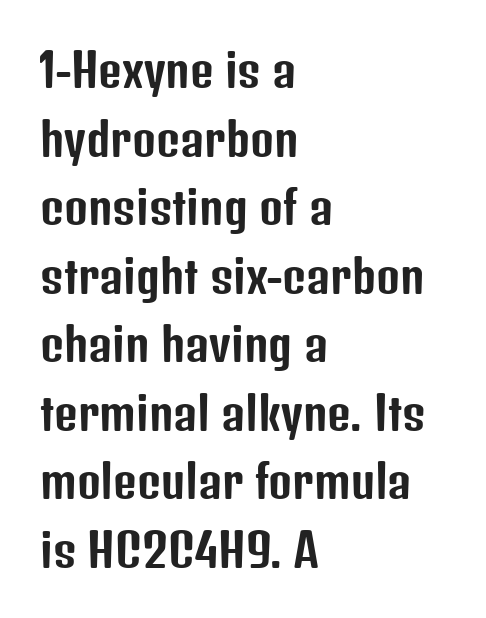
This rendering uses left alignment, leaving the right contour irregular. Spacing between characters is what you'd get straight out of the box. Is there much room between lines? A standard amount, neither cramped nor airy. This is the regular roman posture of the typeface. Spacing verdict: proportional, widths tailored to each character.
